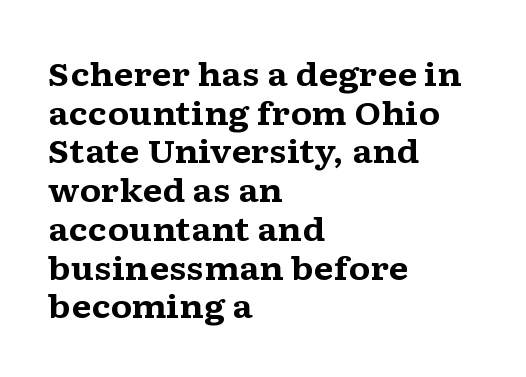
{"serif": "yes", "italic": "no", "bold": "yes", "weight": "bold", "width": "wide", "stroke_contrast": "medium", "x_height": "medium", "monospaced": "no", "underline": "no", "align": "left", "line_spacing_ratio": 1.21, "letter_spacing": "normal", "letter_spacing_em": 0.0, "glyph_px": 32}
